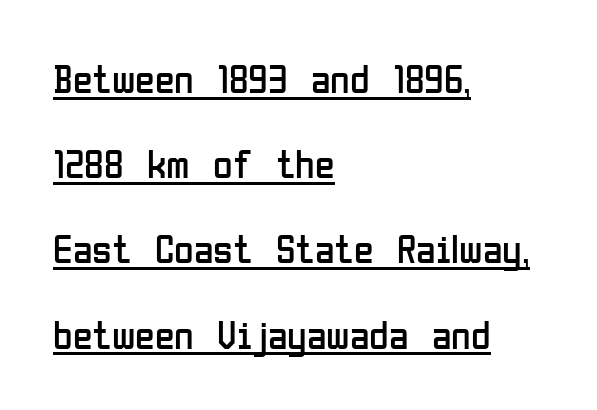
{"serif": "no", "italic": "no", "bold": "no", "weight": "regular", "width": "condensed", "stroke_contrast": "low", "x_height": "medium", "monospaced": "no", "underline": "yes", "align": "left", "line_spacing": "loose", "line_spacing_ratio": 2.13, "letter_spacing": "normal", "letter_spacing_em": 0.0, "glyph_px": 40}
